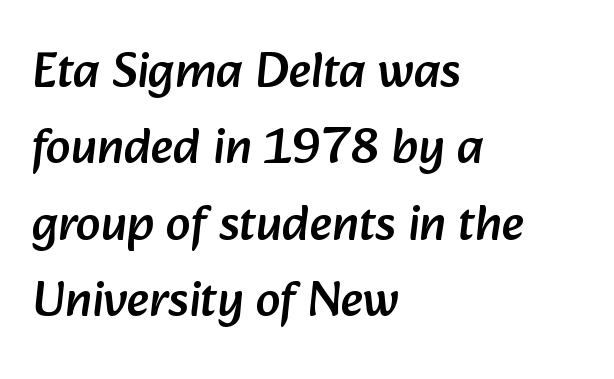
{"serif": "no", "width": "normal", "stroke_contrast": "low", "x_height": "medium", "monospaced": "no", "underline": "no", "align": "left", "line_spacing": "normal", "line_spacing_ratio": 1.53, "letter_spacing": "normal", "letter_spacing_em": 0.0, "glyph_px": 50}
